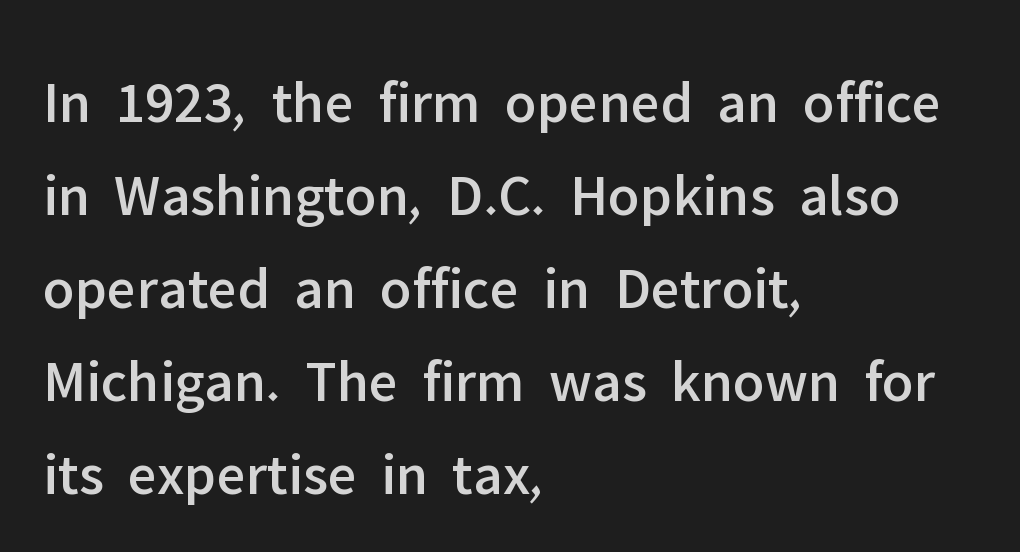
The image shows 60 px sans-serif type, upright; set left-aligned, normal line spacing (1.55x), normal letter spacing, not underlined; low stroke contrast and a medium x-height.
